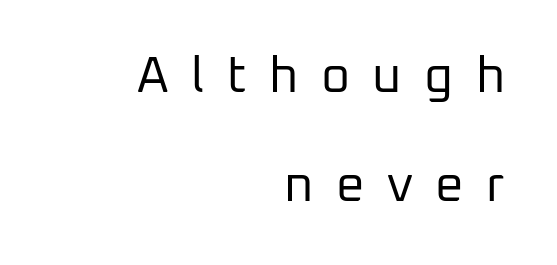
Font category for this specimen: sans-serif. A roman cut, with each character standing at attention. Heaviness? Minimal to ordinary, like unemphasized prose. A flush-right, rag-left setting is used for this passage. Look at the tracking — it's clearly loosened, letters drifting apart.
